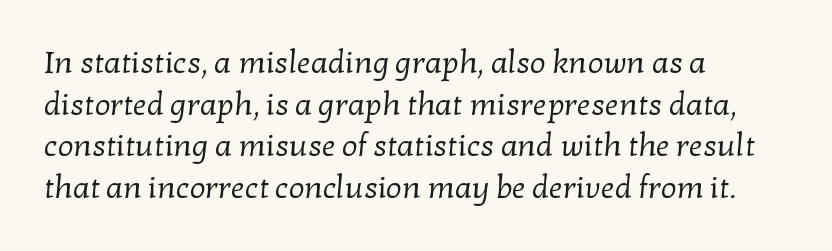
Q: Is the text bold? A: No.
Q: Is the typeface a serif or a sans-serif typeface? A: Serif.
Q: Is the text underlined? A: No.
Q: How is the paragraph aligned? A: Left-aligned.
Q: Is the spacing between letters normal or unusually wide? A: Normal.
Q: Is the spacing between lines tight, normal or loose? A: Normal.
Q: Width (condensed, normal, or wide)? A: Normal.
Q: Stroke contrast? A: Low.
Q: x-height? A: Medium.
Q: Monospaced? A: No.
